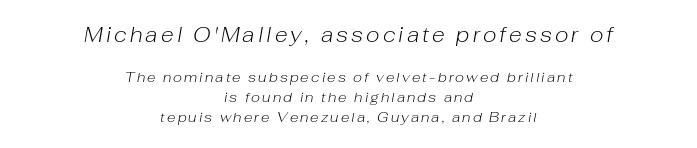
{"italic": "yes", "lean": "right", "slant_degrees": 10, "bold": "no", "underline": "no", "align": "center", "line_spacing": "normal", "line_spacing_ratio": 1.44, "larger_block": "first", "size_ratio": 1.5, "glyph_px": 21}
